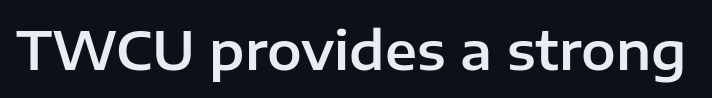
Check the space under the baseline: it is left empty. Vertical strokes here are truly vertical. Letterform terminals end flat and unadorned throughout the passage. The rendering keeps characters at their native spacing. These lines are rendered in a variable-pitch font.
